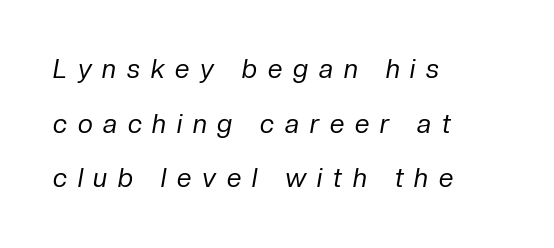
Q: Is the text bold? A: No.
Q: Is the text italic (slanted)? A: Yes, it leans right by about 10 degrees.
Q: Is the text underlined? A: No.
Q: How is the paragraph aligned? A: Left-aligned.
Q: Is the spacing between letters normal or unusually wide? A: Unusually wide.
Q: Is the spacing between lines tight, normal or loose? A: Loose.
